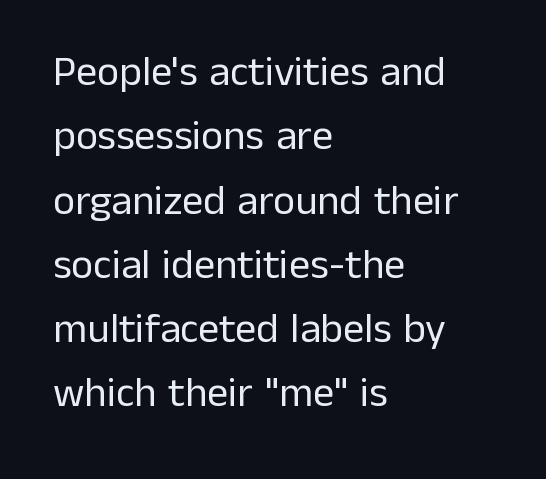
{"serif": "no", "italic": "no", "bold": "no", "weight": "regular", "width": "normal", "stroke_contrast": "low", "x_height": "medium", "monospaced": "no", "underline": "no", "align": "left", "line_spacing": "normal", "line_spacing_ratio": 1.53, "letter_spacing": "normal", "letter_spacing_em": 0.0, "glyph_px": 42}
